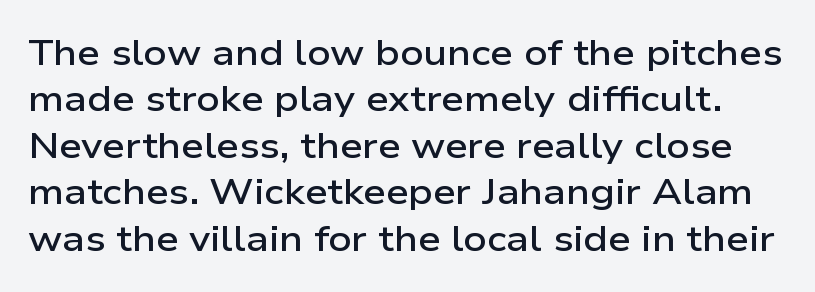
Q: Is the text bold? A: Semi-bold.
Q: Is the text italic (slanted)? A: No, it is upright.
Q: Is the typeface a serif or a sans-serif typeface? A: Sans-serif.
Q: Is the text underlined? A: No.
Q: Is the spacing between letters normal or unusually wide? A: Normal.
Q: Is the spacing between lines tight, normal or loose? A: Normal.
Q: Width (condensed, normal, or wide)? A: Wide.
Q: Stroke contrast? A: Low.
Q: x-height? A: Medium.
Q: Monospaced? A: No.
